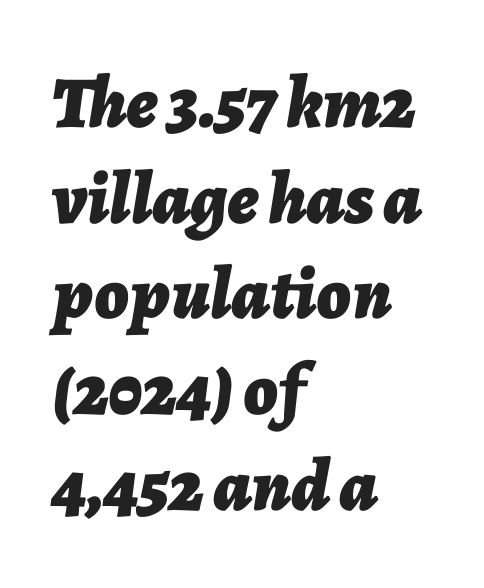
The image shows 73 px bold type, italic (leaning right); set left-aligned, normal line spacing (1.31x), normal letter spacing, not underlined; low stroke contrast and a medium x-height.
